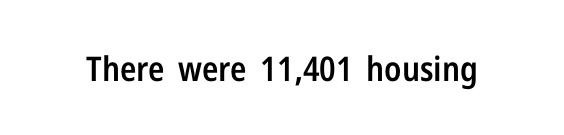
{"serif": "no", "italic": "no", "bold": "semi", "weight": "semibold", "width": "condensed", "stroke_contrast": "low", "x_height": "medium", "monospaced": "no", "underline": "no", "letter_spacing": "normal", "letter_spacing_em": 0.0, "glyph_px": 34}
